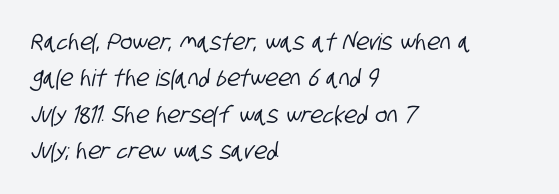
The image shows 23 px text type; set left-aligned, normal line spacing (1.58x), normal letter spacing, not underlined.
